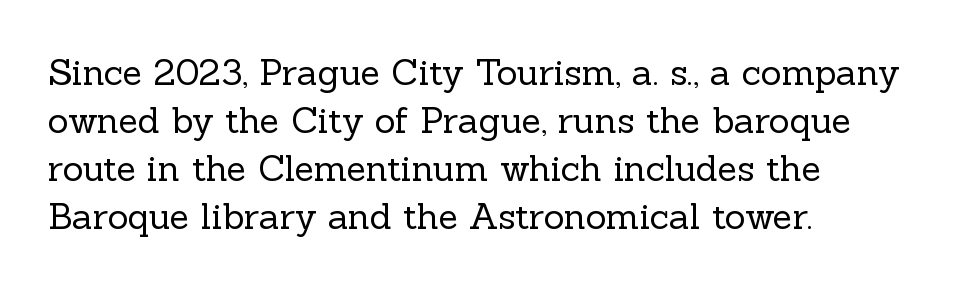
{"serif": "yes", "italic": "no", "bold": "no", "weight": "regular", "width": "normal", "x_height": "medium", "monospaced": "no", "underline": "no", "align": "left", "line_spacing": "normal", "line_spacing_ratio": 1.33, "letter_spacing": "normal", "letter_spacing_em": 0.0, "glyph_px": 36}
